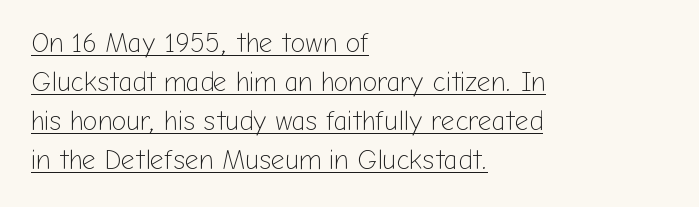
{"italic": "no", "bold": "no", "underline": "yes", "align": "left", "line_spacing": "normal", "line_spacing_ratio": 1.44, "letter_spacing": "normal", "letter_spacing_em": 0.0, "glyph_px": 27}
